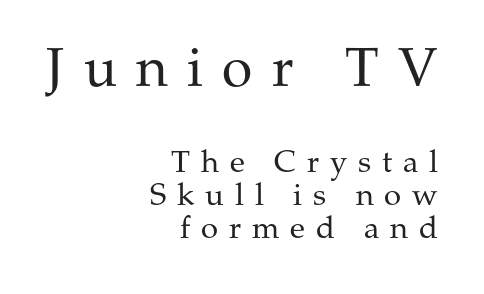
Is the letter spacing exaggerated? Yes — the characters are pushed far apart. This sample uses an upright cut, with every glyph sitting square on the baseline. Old-style or modern, the face here clearly has serifs. What's the leading like? Squeezed, with rows nearly overlapping. Descenders are the only things crossing below the line.
